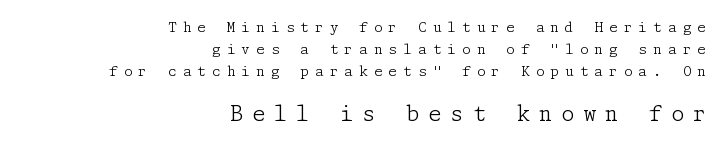
One glance says typical: line gaps are just what's usual. Letters have the restrained weight of plain body copy at most. Here the glyphs are tracked loosely, breaking word shapes into spaced letters. You get the small type first, then a jump to larger type.
